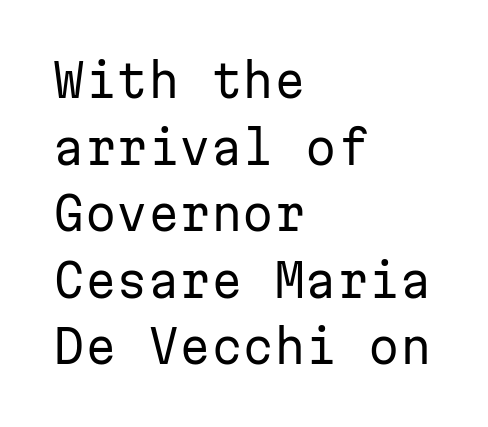
Q: Is the text bold? A: No.
Q: Is the text italic (slanted)? A: No, it is upright.
Q: Is the typeface a serif or a sans-serif typeface? A: Sans-serif.
Q: Is the text underlined? A: No.
Q: How is the paragraph aligned? A: Left-aligned.
Q: Is the spacing between letters normal or unusually wide? A: Normal.
Q: Is the spacing between lines tight, normal or loose? A: Normal.
Q: Width (condensed, normal, or wide)? A: Normal.
Q: Stroke contrast? A: Low.
Q: x-height? A: Medium.
Q: Monospaced? A: Yes.
